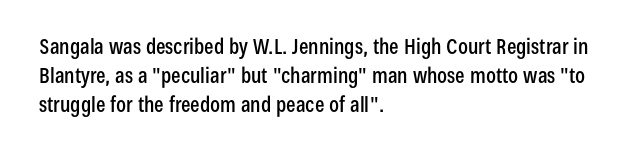
The compositor pushed each line to the left boundary. The strip under each line holds only bare page. When letters stand straight like this, we call the style roman or upright. Letter spacing: default. In terms of leading, this rendering sits right in the middle.
